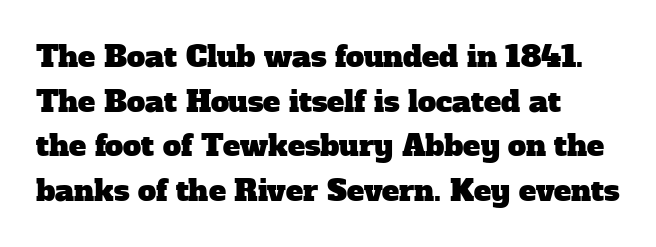
A typesetter would call this proportional, since set widths differ per character. Which margin do the lines hug? The left one — the right edge is uneven. The space between consecutive lines is moderate. The glyphs in this specimen are seriffed. Nothing unusual about the tracking: characters are spaced as the font intends. Beneath every word, the page is bare.
